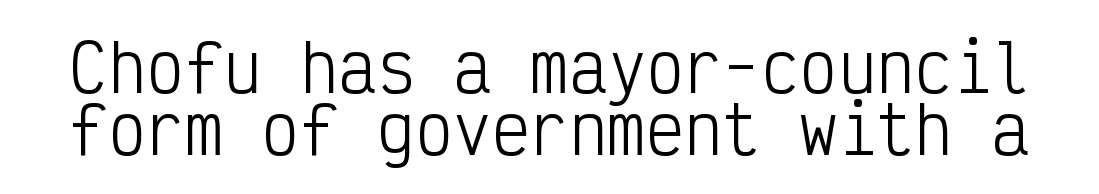
{"serif": "no", "italic": "no", "bold": "no", "weight": "light", "width": "condensed", "stroke_contrast": "low", "x_height": "medium", "monospaced": "yes", "underline": "no", "line_spacing": "tight", "line_spacing_ratio": 0.97, "letter_spacing": "normal", "letter_spacing_em": 0.0, "glyph_px": 64}
